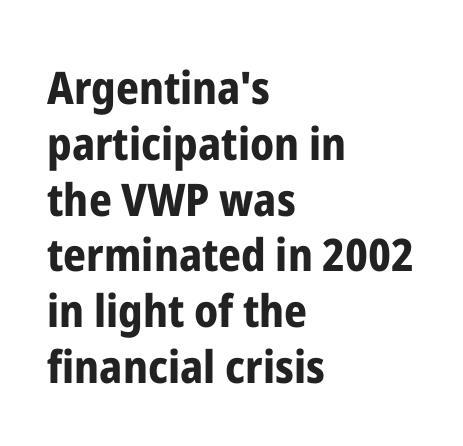
Q: Is the text bold? A: Yes.
Q: Is the text italic (slanted)? A: No, it is upright.
Q: Is the typeface a serif or a sans-serif typeface? A: Sans-serif.
Q: Is the text underlined? A: No.
Q: How is the paragraph aligned? A: Left-aligned.
Q: Is the spacing between letters normal or unusually wide? A: Normal.
Q: Width (condensed, normal, or wide)? A: Condensed.
Q: Stroke contrast? A: Low.
Q: x-height? A: Medium.
Q: Monospaced? A: No.
